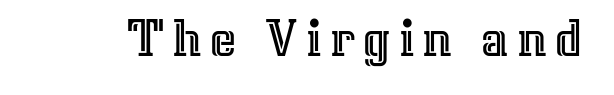
{"italic": "no", "width": "normal", "x_height": "medium", "monospaced": "no", "underline": "no", "glyph_px": 56}
